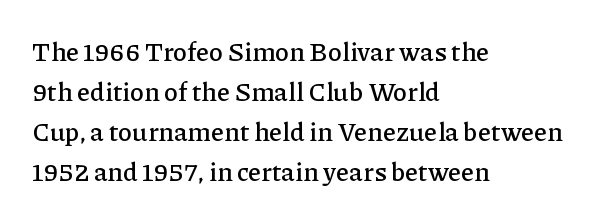
{"italic": "no", "underline": "no", "align": "left", "line_spacing": "normal", "line_spacing_ratio": 1.54, "letter_spacing": "normal", "letter_spacing_em": 0.0, "glyph_px": 26}
